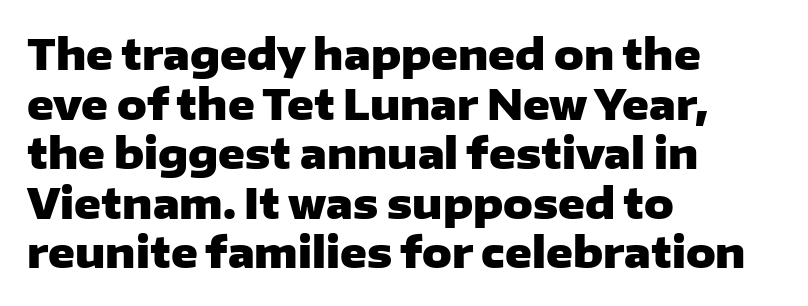
The image shows 41 px heavy, wide sans-serif type, upright; set left-aligned, line spacing 1.21x, normal letter spacing, not underlined; low stroke contrast and a medium x-height.
